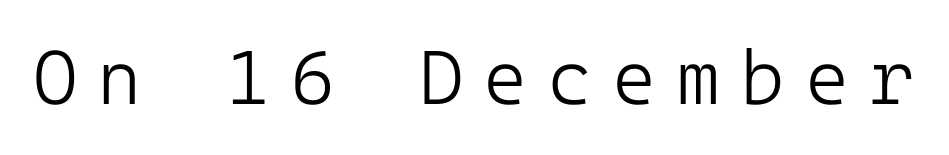
{"serif": "no", "italic": "no", "bold": "no", "weight": "light", "width": "normal", "stroke_contrast": "low", "x_height": "medium", "underline": "no", "letter_spacing": "wide", "letter_spacing_em": 0.26, "glyph_px": 76}
